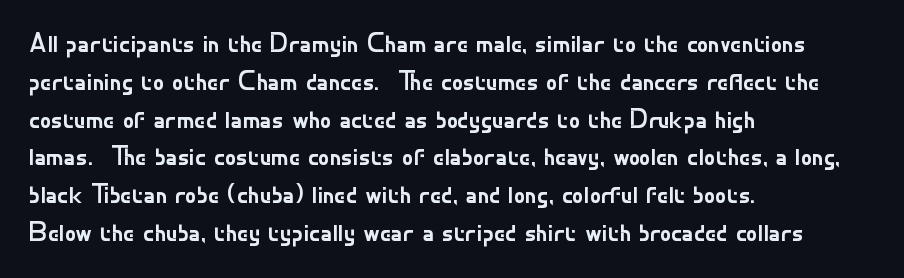
{"serif": "no", "italic": "no", "bold": "no", "weight": "regular", "width": "normal", "stroke_contrast": "low", "x_height": "small", "monospaced": "no", "underline": "no", "align": "left", "line_spacing": "normal", "line_spacing_ratio": 1.35, "letter_spacing": "normal", "letter_spacing_em": 0.0, "glyph_px": 28}
